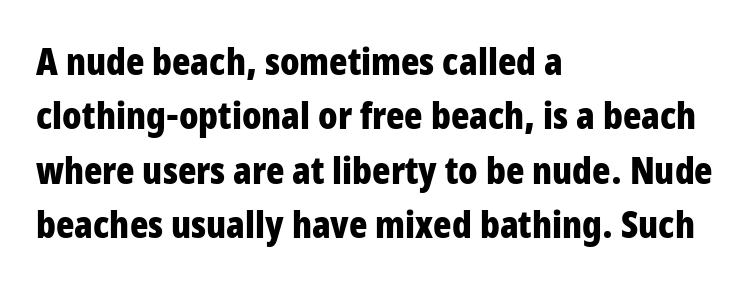
{"serif": "no", "italic": "no", "bold": "yes", "weight": "bold", "width": "condensed", "stroke_contrast": "low", "x_height": "large", "monospaced": "no", "underline": "no", "align": "left", "line_spacing": "normal", "line_spacing_ratio": 1.43, "letter_spacing": "normal", "letter_spacing_em": 0.0, "glyph_px": 38}
